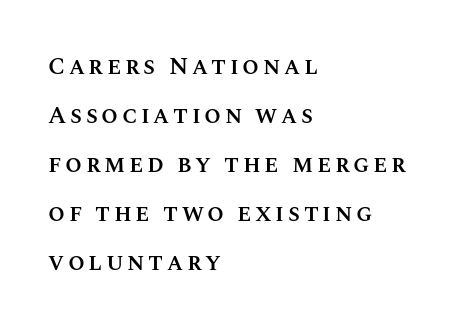
Heft: intermediate — a semibold. Layout note: lines flush left. Honestly, the rows look like they've been pulled way apart. Quick note: underline off.
